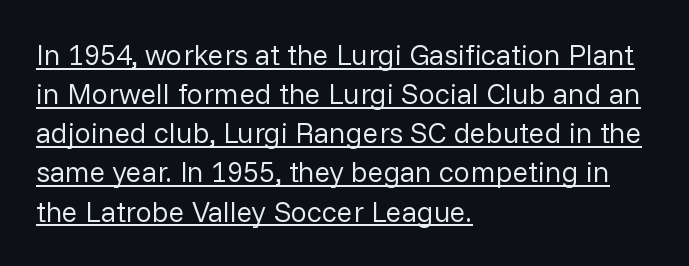
The typeface has the unassuming heft of standard copy or less. Horizontal alignment here is leftward, the default for most running prose. Spacing verdict: proportional, widths tailored to each character. Underlined type. Classification — sans serif. Leading matches the norm, producing a regular column.
